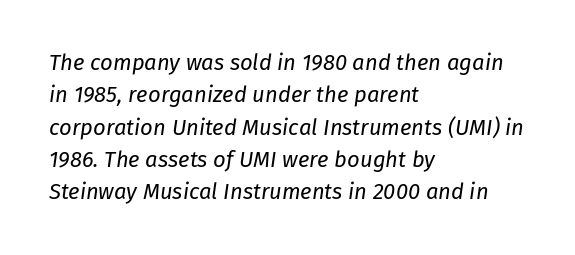
{"italic": "yes", "lean": "right", "slant_degrees": 8, "bold": "no", "underline": "no", "align": "left", "line_spacing": "normal", "line_spacing_ratio": 1.47, "letter_spacing": "normal", "letter_spacing_em": 0.0, "glyph_px": 22}
